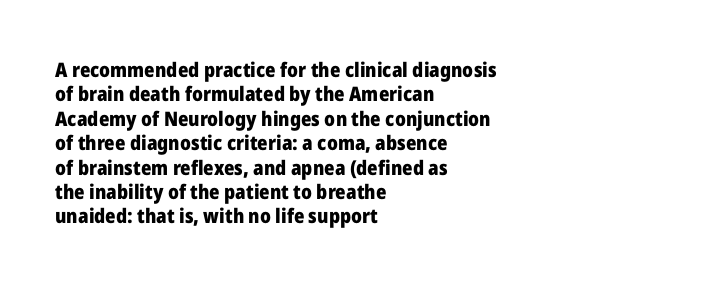
{"italic": "no", "bold": "yes", "underline": "no", "align": "left", "line_spacing_ratio": 1.22, "letter_spacing": "normal", "letter_spacing_em": 0.0, "glyph_px": 20}
